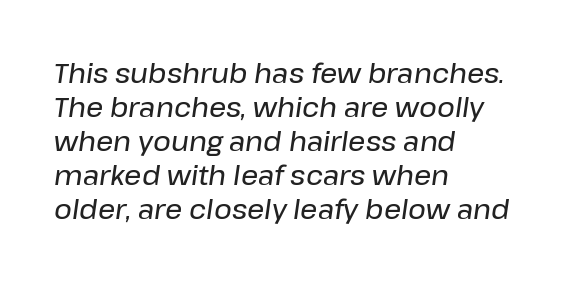
{"italic": "yes", "lean": "right", "slant_degrees": 8, "underline": "no", "align": "left", "line_spacing": "normal", "line_spacing_ratio": 1.26, "letter_spacing": "normal", "letter_spacing_em": 0.0, "glyph_px": 27}
